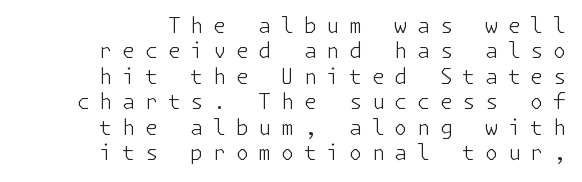
If you drew a ruler down the right edge, every line would touch it. The line texture is sparse and dotted thanks to wide tracking. Any mark beneath the type? The region is blank. Nope, not italic — everything's standing straight. The cut favours lightness, reaching ordinary text weight at its darkest.
